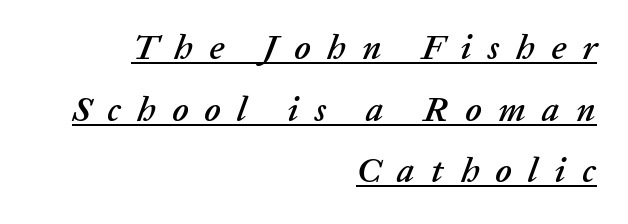
The face used here has a pronounced slope to its letters. The face used here is proportionally spaced, like ordinary book or web type. A student would call this right alignment; a typographer would say flush right, rag left. Looks like someone drew a line under every word here.
